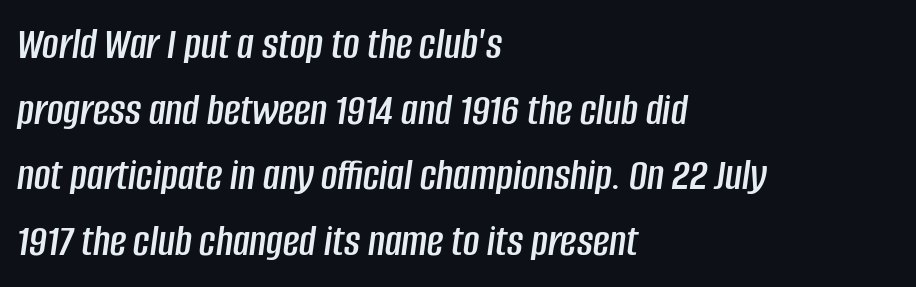
Q: Is the text italic (slanted)? A: Yes, it leans right by about 8 degrees.
Q: Is the text underlined? A: No.
Q: How is the paragraph aligned? A: Left-aligned.
Q: Is the spacing between letters normal or unusually wide? A: Normal.
Q: Is the spacing between lines tight, normal or loose? A: Normal.
Q: Width (condensed, normal, or wide)? A: Condensed.
Q: Stroke contrast? A: Low.
Q: x-height? A: Large.
Q: Monospaced? A: No.
